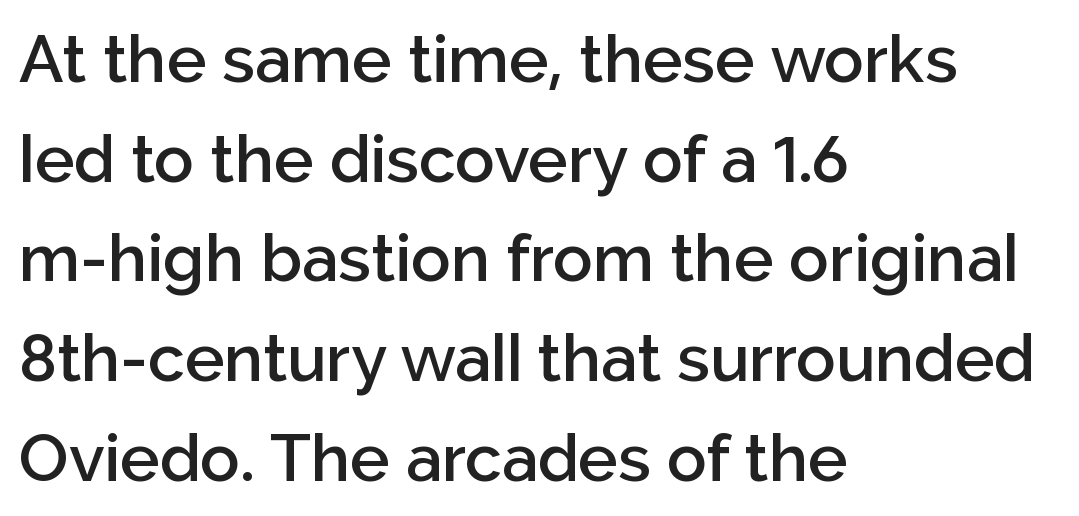
{"serif": "no", "italic": "no", "bold": "semi", "weight": "semibold", "width": "normal", "stroke_contrast": "low", "x_height": "medium", "monospaced": "no", "underline": "no", "align": "left", "line_spacing": "normal", "line_spacing_ratio": 1.51, "letter_spacing": "normal", "letter_spacing_em": 0.0, "glyph_px": 66}
